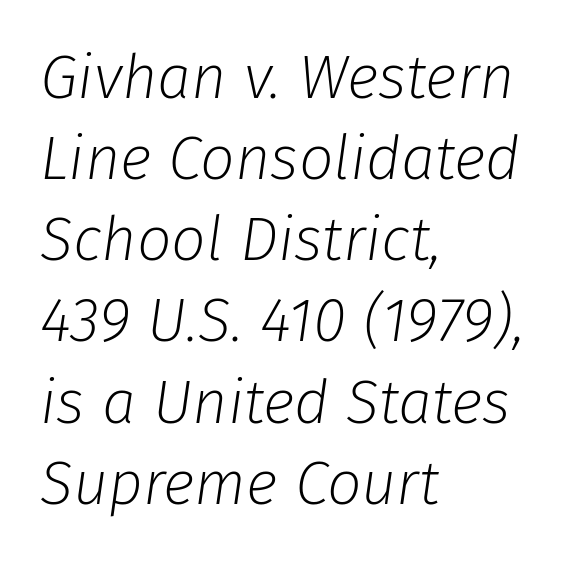
The image shows 61 px light type, italic (leaning right); set left-aligned, normal line spacing (1.33x), normal letter spacing, not underlined; low stroke contrast and a medium x-height.
